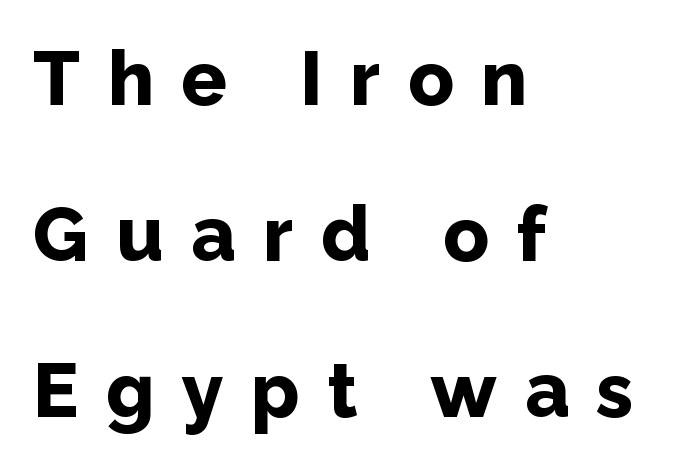
The image shows 76 px bold sans-serif type, upright; set left-aligned, loose line spacing (2.05x), unusually wide letter spacing (+0.36 em), not underlined; low stroke contrast and a medium x-height.
